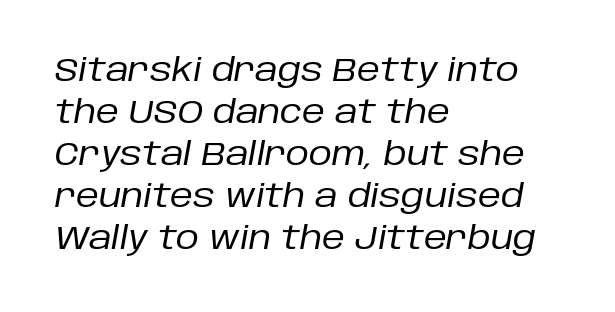
Q: Is the text bold? A: No.
Q: Is the text italic (slanted)? A: Yes, it leans right by about 10 degrees.
Q: Is the text underlined? A: No.
Q: How is the paragraph aligned? A: Left-aligned.
Q: Is the spacing between letters normal or unusually wide? A: Normal.
Q: Is the spacing between lines tight, normal or loose? A: Normal.
Q: Width (condensed, normal, or wide)? A: Normal.
Q: Stroke contrast? A: Low.
Q: x-height? A: Large.
Q: Monospaced? A: No.
